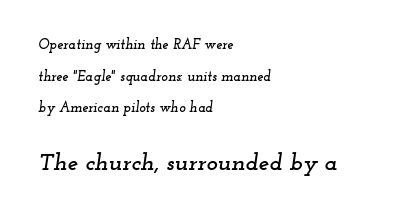
Default kerning and tracking; the words read as compact shapes. Reading top to bottom, the characters get bigger at the block break. The rendering uses a large line-height, opening up the rows. Clear beneath every line of the passage.
